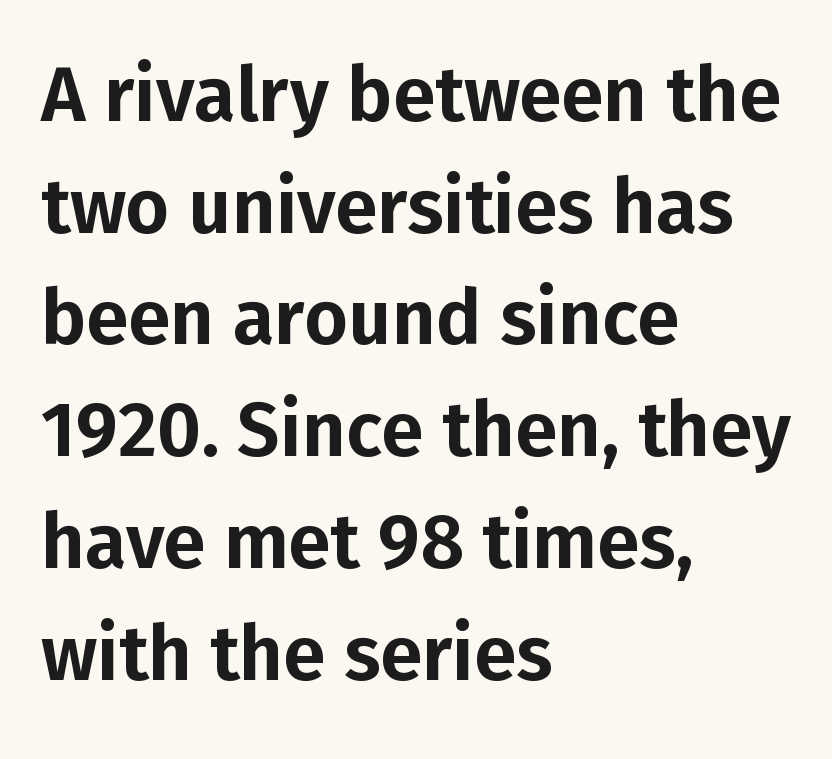
Spacing between characters is what you'd get straight out of the box. The glyphs are unaccompanied by any horizontal stroke below them. These lines are set flush left with a ragged right edge. The passage shown is typeset with a sans-serif family.
